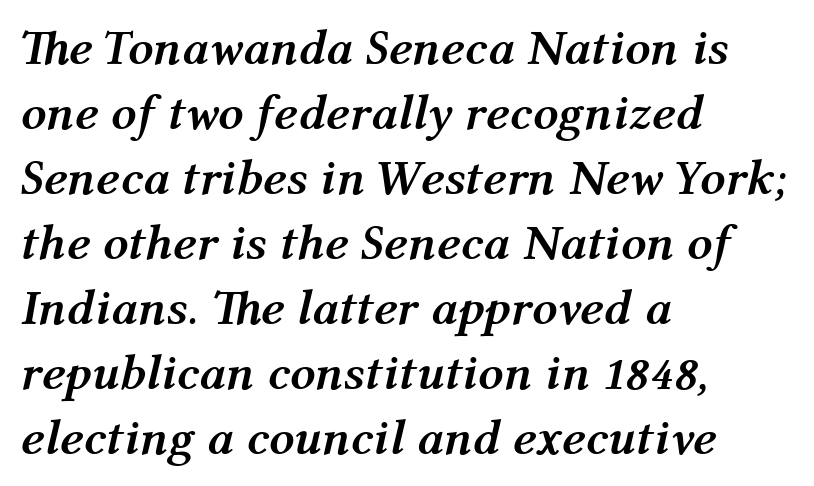
The image shows 50 px semibold type, italic (leaning right); set left-aligned, normal line spacing (1.3x), normal letter spacing, not underlined; medium stroke contrast and a medium x-height.
